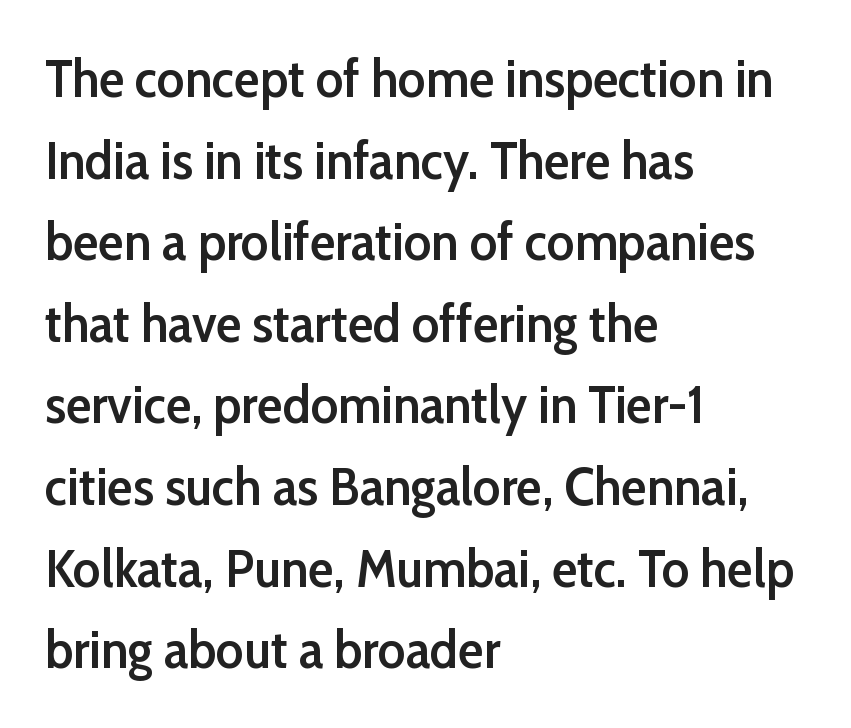
The font is running at a semibold setting, under full bold. Nope, not italic — everything's standing straight. A typesetter would call this proportional, since set widths differ per character. This rendering employs a face without finishing strokes, i.e., a sans-serif. Caption: multi-line text, flush left, ragged right. The gap between lines stays unmarked.
